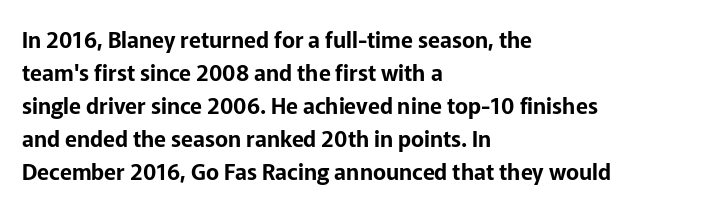
The image shows 22 px text type, upright; set left-aligned, normal line spacing (1.5x), normal letter spacing, not underlined.
